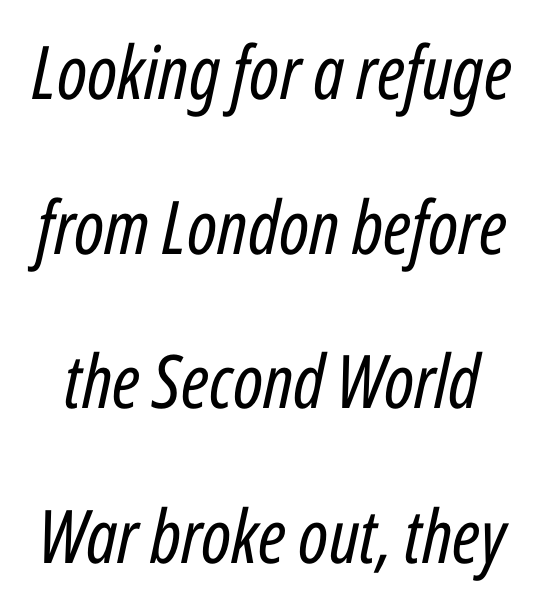
{"italic": "yes", "lean": "right", "slant_degrees": 12, "bold": "no", "weight": "regular", "width": "condensed", "stroke_contrast": "low", "x_height": "medium", "monospaced": "no", "underline": "no", "line_spacing": "loose", "line_spacing_ratio": 2.09, "letter_spacing": "normal", "letter_spacing_em": 0.0, "glyph_px": 74}
